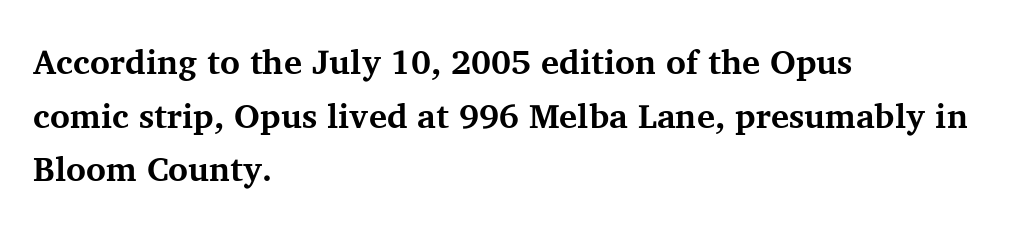
{"serif": "yes", "italic": "no", "bold": "yes", "weight": "bold", "width": "normal", "stroke_contrast": "medium", "x_height": "medium", "monospaced": "no", "underline": "no", "align": "left", "line_spacing": "normal", "line_spacing_ratio": 1.58, "letter_spacing": "normal", "letter_spacing_em": 0.0, "glyph_px": 34}
